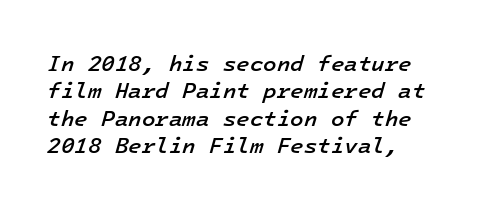
Q: Is the text bold? A: Semi-bold.
Q: Is the text italic (slanted)? A: Yes, it leans right by about 16 degrees.
Q: Is the text underlined? A: No.
Q: Is the spacing between letters normal or unusually wide? A: Normal.
